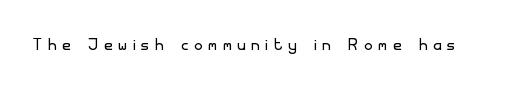
{"italic": "no", "bold": "no", "underline": "no", "letter_spacing": "wide", "letter_spacing_em": 0.28, "glyph_px": 22}
